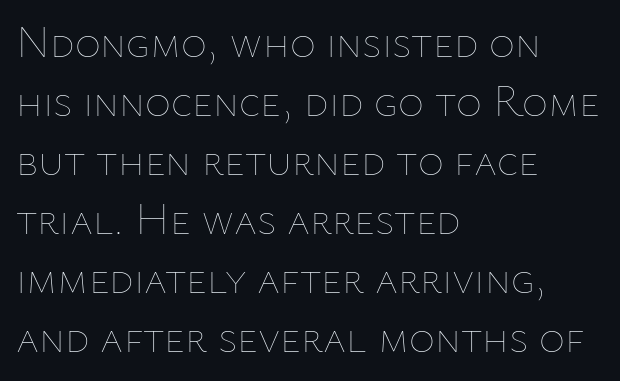
The image shows 44 px thin type, upright; set left-aligned, normal line spacing (1.34x), normal letter spacing, not underlined; low stroke contrast and a medium x-height.
